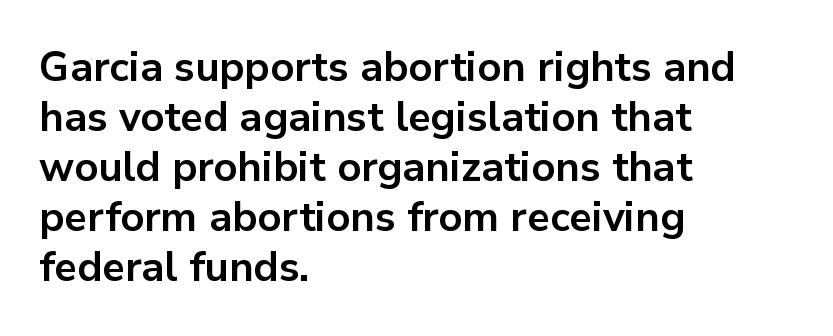
Nope, not italic — everything's standing straight. The passage shown is typed in a proportional face where columns would drift. Compared with typical body copy, the letter spacing here is the same. Serifs: no, the terminals of the letterforms are clean. Compared with a centered layout, this one pins lines to the left instead.
